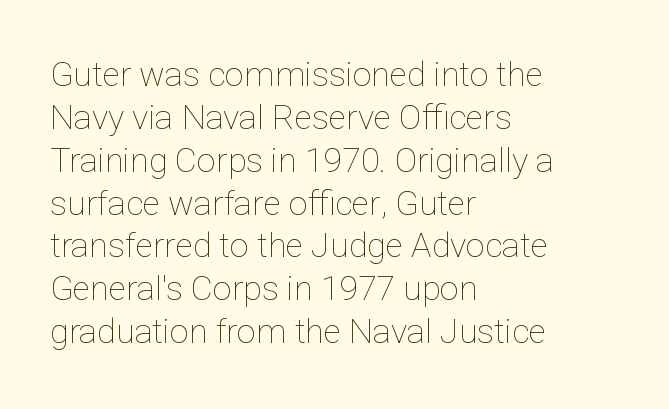
{"italic": "no", "bold": "no", "weight": "thin", "width": "normal", "stroke_contrast": "low", "x_height": "medium", "monospaced": "no", "underline": "no", "align": "left", "line_spacing": "normal", "line_spacing_ratio": 1.26, "letter_spacing": "normal", "letter_spacing_em": 0.0, "glyph_px": 34}
